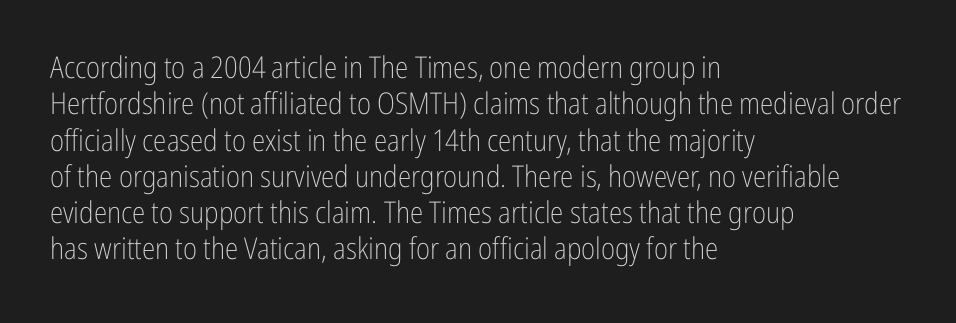
The lettering stays uniformly vertical, giving the passage a roman look. Glyph-to-glyph distance matches everyday printed text. The letters look calm and open, with moderate or lighter stems. A typesetter would call this proportional, since set widths differ per character. Underlining? Definitely not there.
